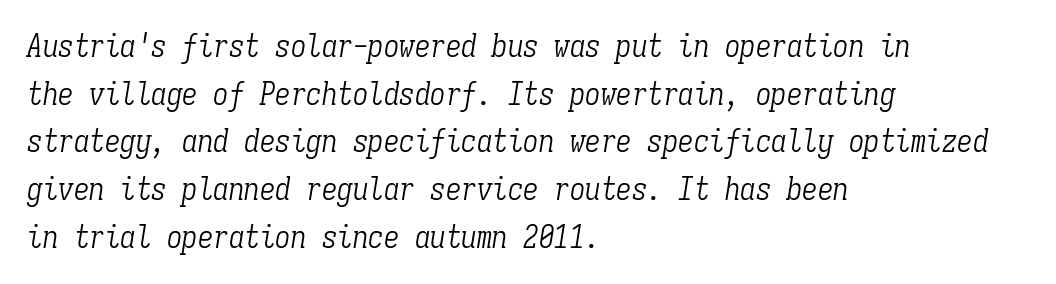
{"serif": "yes", "italic": "yes", "lean": "right", "slant_degrees": 9, "bold": "no", "weight": "light", "width": "condensed", "stroke_contrast": "low", "x_height": "medium", "monospaced": "yes", "underline": "no", "align": "left", "line_spacing": "normal", "line_spacing_ratio": 1.54, "letter_spacing": "normal", "letter_spacing_em": 0.0, "glyph_px": 31}
